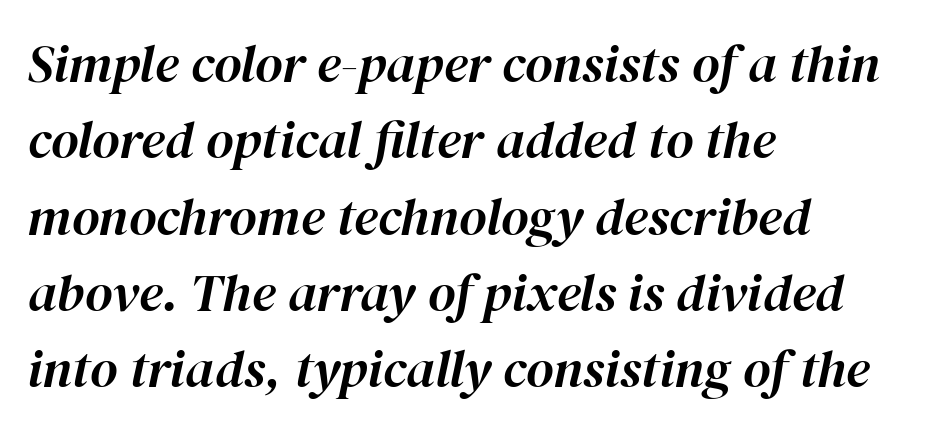
{"italic": "yes", "lean": "right", "slant_degrees": 12, "width": "normal", "stroke_contrast": "high", "x_height": "medium", "monospaced": "no", "underline": "no", "align": "left", "line_spacing": "normal", "line_spacing_ratio": 1.44, "letter_spacing": "normal", "letter_spacing_em": 0.0, "glyph_px": 53}
